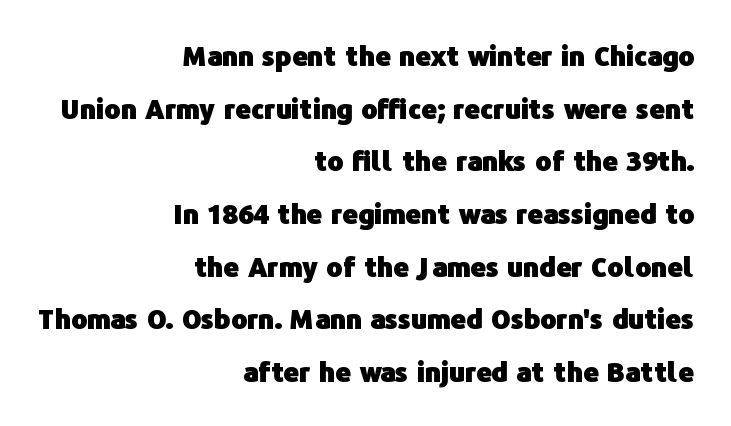
The face used here has the dense, thick strokes of a bold. Rows of type keep a wide berth in the vertical direction. Every stem runs plumb, perpendicular to the baseline. Short and long lines alike share a common ending point at right. A bare baseline throughout the passage. The passage shown has conventional tracking throughout.
